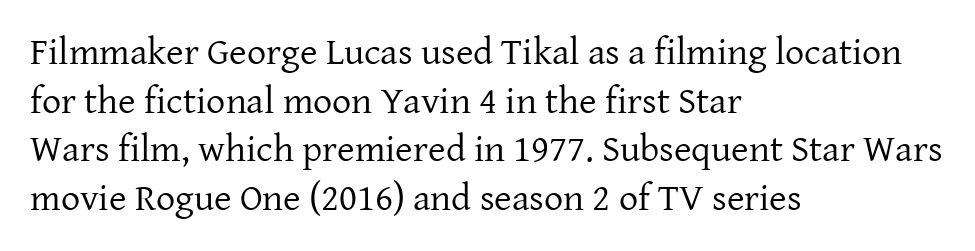
The letters sit at their default tracking, neither squeezed nor spread. Every stem runs plumb, perpendicular to the baseline. Horizontal bands of white between lines are of average thickness. Typeset ragged right — the left edge is the straight one. The face used here is proportionally spaced, like ordinary book or web type.
